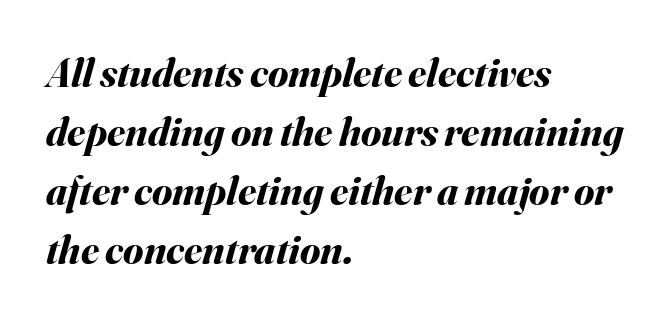
The image shows 41 px bold type, italic (leaning right); set left-aligned, normal line spacing (1.44x), normal letter spacing, not underlined; medium stroke contrast and a small x-height.
